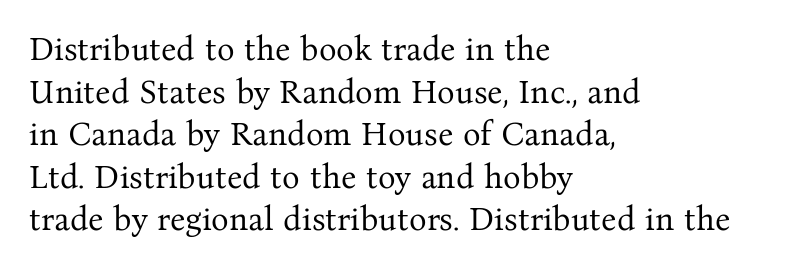
No heavy texture on the line: the type isn't bold. The compositor pushed each line to the left boundary. Does the lettering tilt? It doesn't — this is upright. Unmarked baselines from the first word to the last. There is no visible air inserted between adjacent glyphs.
